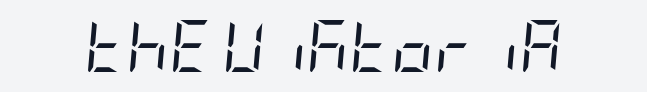
{"italic": "yes", "lean": "right", "slant_degrees": 5, "bold": "no", "weight": "regular", "width": "condensed", "stroke_contrast": "low", "x_height": "large", "underline": "no", "letter_spacing": "normal", "letter_spacing_em": 0.0, "glyph_px": 52}
